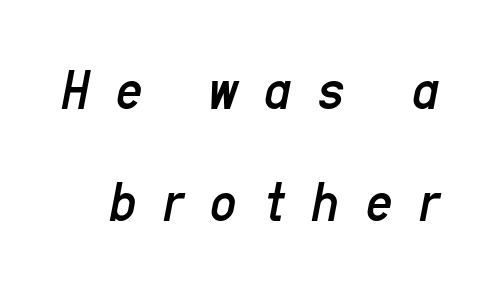
The strip under each line holds only bare page. Regarding leading, the lines here are spaced well apart. The type is letterspaced generously, with wide tracking. Italic: yes, the glyphs are oblique. On a weight scale, this lands at 450 or below. These lines are rendered in a variable-pitch font.
